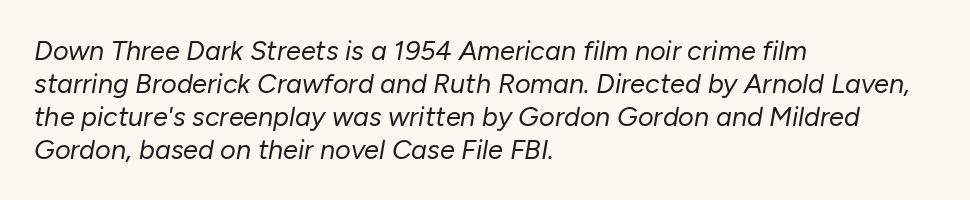
The area under the type is left untouched. Characters are canted at an angle relative to the baseline's perpendicular. The line texture is even and compact thanks to regular tracking. A classic flush-left, rag-right setting is used for this passage. Caption: face not bold, strokes unweighted.
